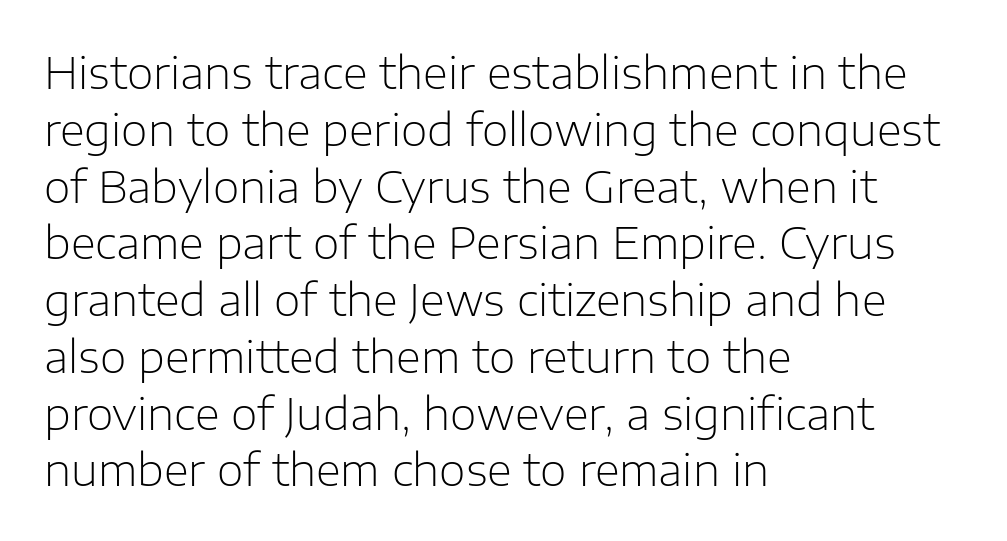
{"serif": "no", "italic": "no", "bold": "no", "weight": "light", "width": "normal", "stroke_contrast": "low", "x_height": "medium", "monospaced": "no", "underline": "no", "align": "left", "line_spacing": "normal", "line_spacing_ratio": 1.32, "letter_spacing": "normal", "letter_spacing_em": 0.0, "glyph_px": 43}
